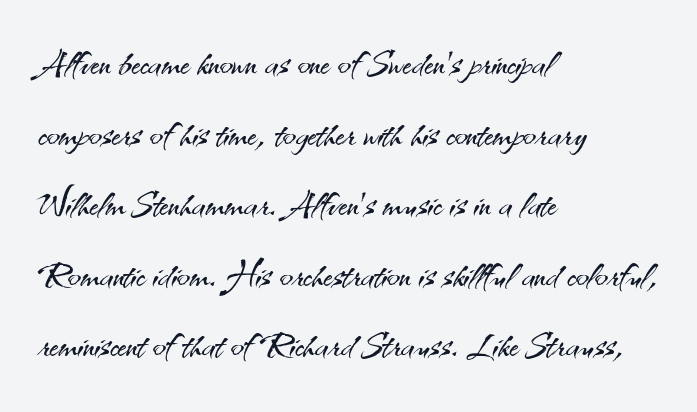
Stem width sits at or under what a default text font uses. This sample has the flowing, uneven cadence of proportional lettering. Reading down the column, the eye jumps a familiar distance to each next line. The letters carry no serifs — their stems end cleanly without finishing strokes.
